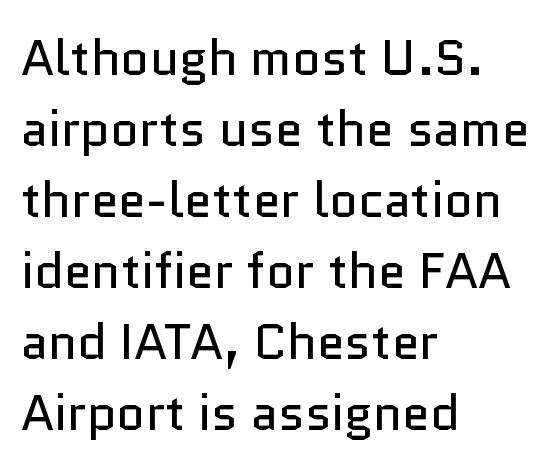
Bold? No — there's no thickening of the strokes. The font family rendered here belongs to the sans-serif group. The setting favours the left margin, as ordinary paragraphs usually do. This is roman type, the default non-slanted kind. Is there much room between lines? A standard amount, neither cramped nor airy. Short note: letters normally spaced.
